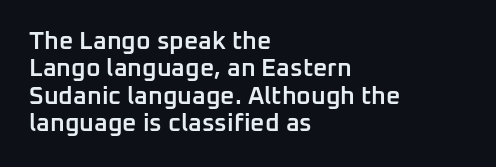
The image shows 25 px text type, upright; set left-aligned, tight line spacing (1.1x), normal letter spacing, not underlined.
